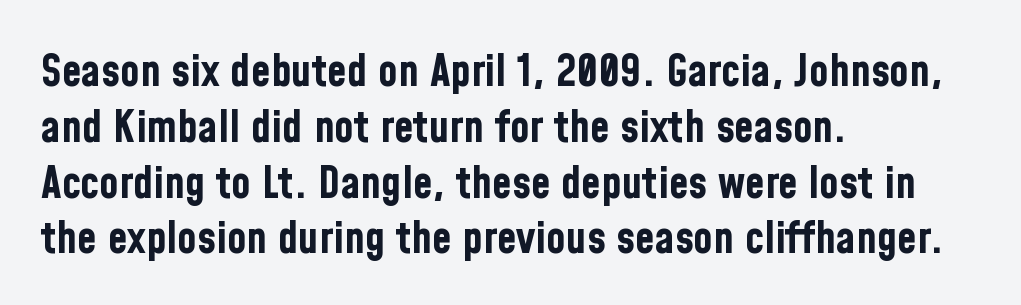
{"serif": "no", "italic": "no", "bold": "yes", "weight": "bold", "width": "condensed", "stroke_contrast": "low", "x_height": "medium", "monospaced": "no", "underline": "no", "align": "left", "line_spacing_ratio": 1.24, "letter_spacing": "normal", "letter_spacing_em": 0.0, "glyph_px": 45}
